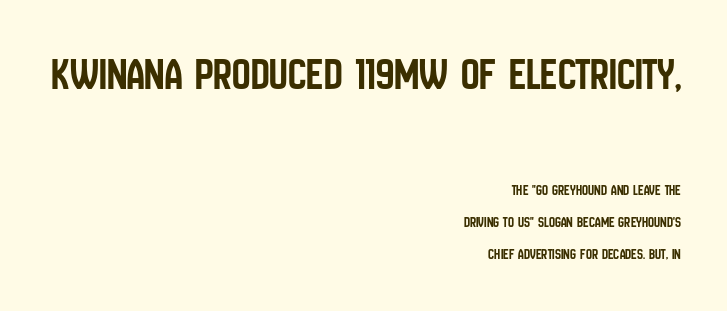
The image shows 46 px condensed sans-serif type, upright; set right-aligned, loose line spacing (2.14x), normal letter spacing, not underlined; the first (top) block is 3.07x larger; low stroke contrast and a large x-height.
